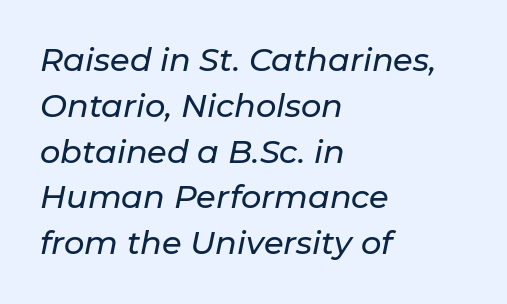
{"italic": "yes", "lean": "right", "slant_degrees": 11, "width": "normal", "stroke_contrast": "low", "x_height": "medium", "monospaced": "no", "underline": "no", "align": "left", "line_spacing": "normal", "line_spacing_ratio": 1.43, "letter_spacing": "normal", "letter_spacing_em": 0.0, "glyph_px": 32}
